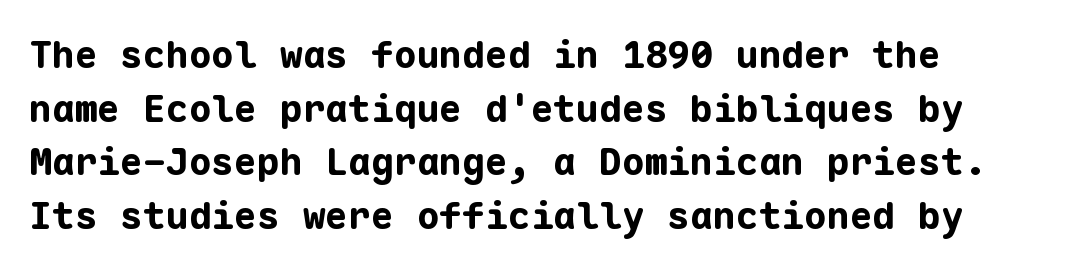
The image shows 38 px bold sans-serif type, upright, monospaced; set left-aligned, normal line spacing (1.41x), normal letter spacing, not underlined; low stroke contrast and a medium x-height.
